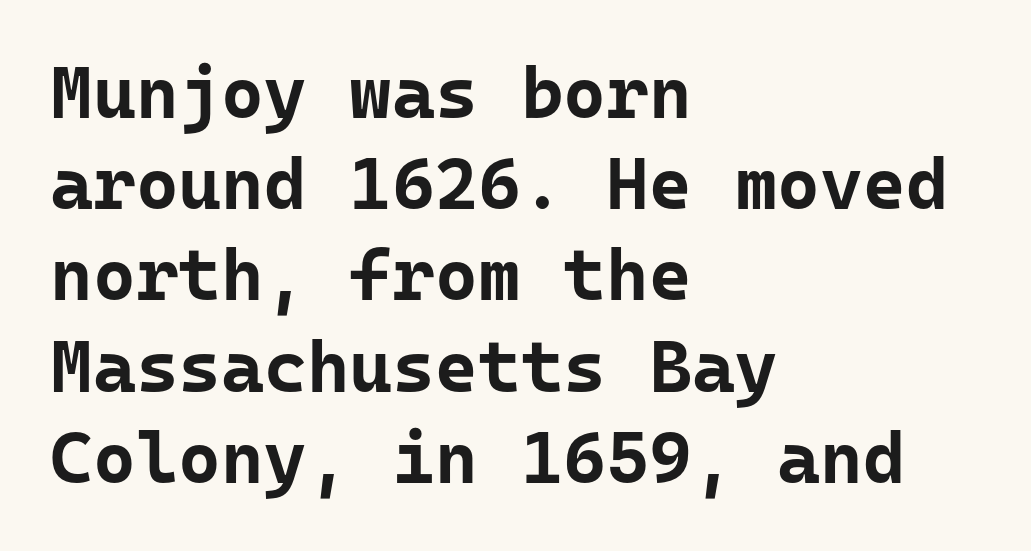
Q: Is the text bold? A: Yes.
Q: Is the text italic (slanted)? A: No, it is upright.
Q: Is the typeface a serif or a sans-serif typeface? A: Sans-serif.
Q: Is the text underlined? A: No.
Q: How is the paragraph aligned? A: Left-aligned.
Q: Is the spacing between letters normal or unusually wide? A: Normal.
Q: Is the spacing between lines tight, normal or loose? A: Normal.
Q: Width (condensed, normal, or wide)? A: Normal.
Q: Stroke contrast? A: Low.
Q: x-height? A: Medium.
Q: Monospaced? A: Yes.
